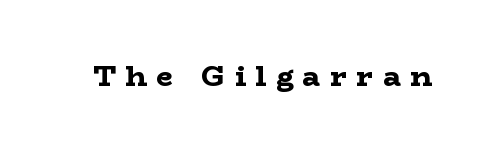
The image shows 29 px bold, wide serif type, upright; set unusually wide letter spacing (+0.34 em), not underlined; low stroke contrast and a medium x-height.
